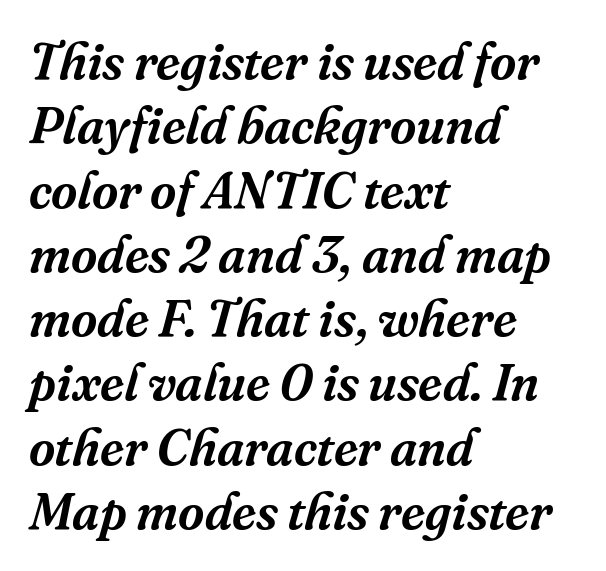
Slanted lettering throughout. Honestly, the row spacing looks completely unremarkable. Layout note: lines flush left. Looks like regular typesetting: each glyph gets only the width it needs. Spacing between characters is what you'd get straight out of the box.
